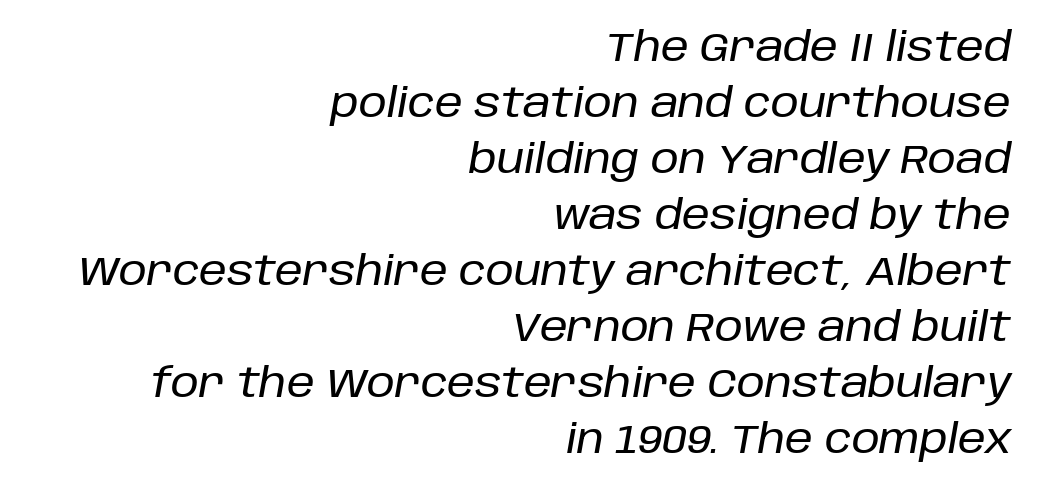
The image shows 40 px text type, italic (leaning right); set right-aligned, normal line spacing (1.4x), normal letter spacing, not underlined; low stroke contrast and a large x-height.
